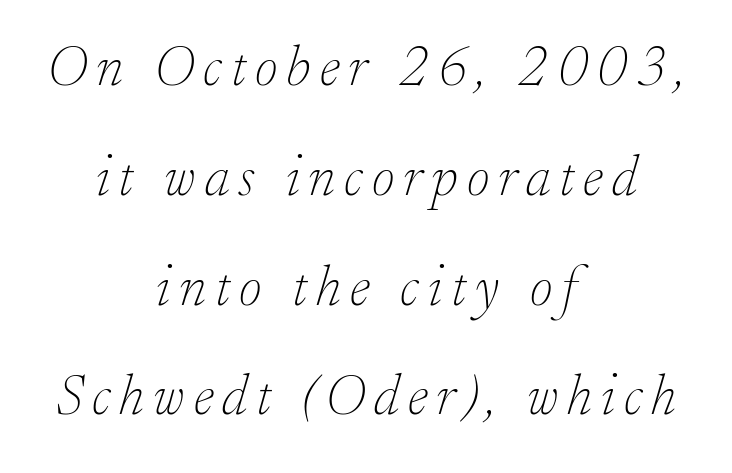
{"serif": "yes", "italic": "yes", "lean": "right", "slant_degrees": 17, "bold": "no", "weight": "thin", "width": "normal", "stroke_contrast": "low", "x_height": "small", "monospaced": "no", "underline": "no", "align": "center", "line_spacing": "loose", "line_spacing_ratio": 1.96, "glyph_px": 56}
